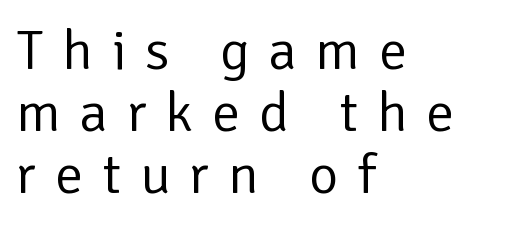
A roman cut, with each character standing at attention. Between one letter and the next there's a generous, obvious gap. Honestly, there is no underline to notice here at all. The paragraph shown leans on its left margin. Letterform terminals end flat and unadorned throughout the passage.
